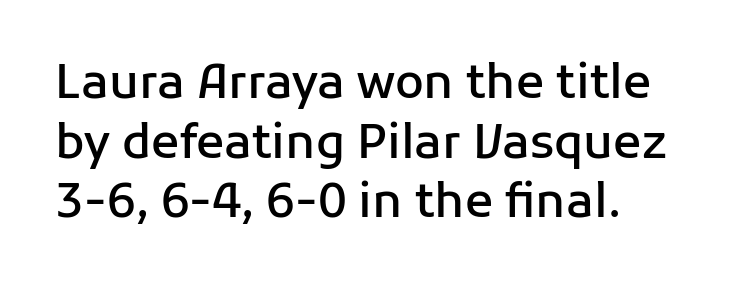
Q: Is the text bold? A: Semi-bold.
Q: Is the text italic (slanted)? A: No, it is upright.
Q: Is the typeface a serif or a sans-serif typeface? A: Sans-serif.
Q: Is the text underlined? A: No.
Q: How is the paragraph aligned? A: Left-aligned.
Q: Is the spacing between letters normal or unusually wide? A: Normal.
Q: Is the spacing between lines tight, normal or loose? A: Normal.
Q: Width (condensed, normal, or wide)? A: Normal.
Q: Stroke contrast? A: Low.
Q: x-height? A: Medium.
Q: Monospaced? A: No.
